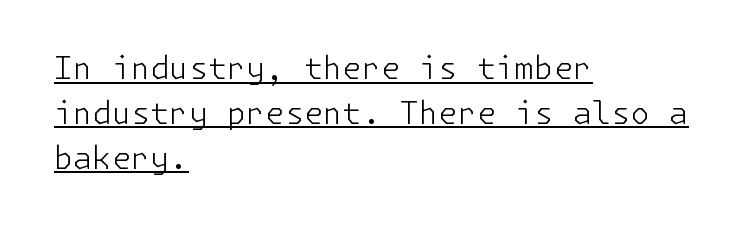
{"serif": "no", "italic": "no", "bold": "no", "weight": "light", "width": "normal", "stroke_contrast": "low", "x_height": "medium", "underline": "yes", "align": "left", "line_spacing": "normal", "line_spacing_ratio": 1.45, "letter_spacing": "normal", "letter_spacing_em": 0.0, "glyph_px": 31}
